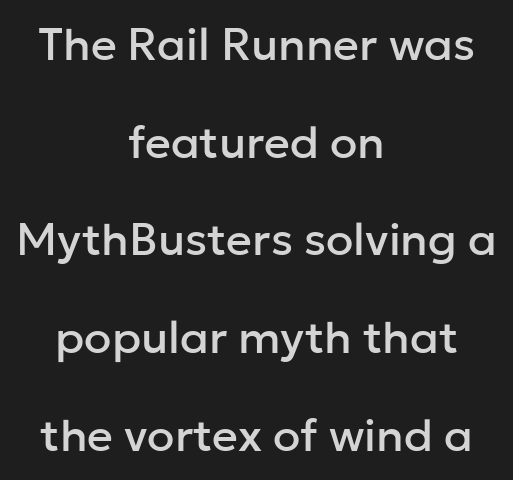
Serif or sans? Sans — the stroke terminals are bare. The lines are quadded center. Is the letter spacing exaggerated? No — it looks like the ordinary default. Underlining? Definitely not there.
